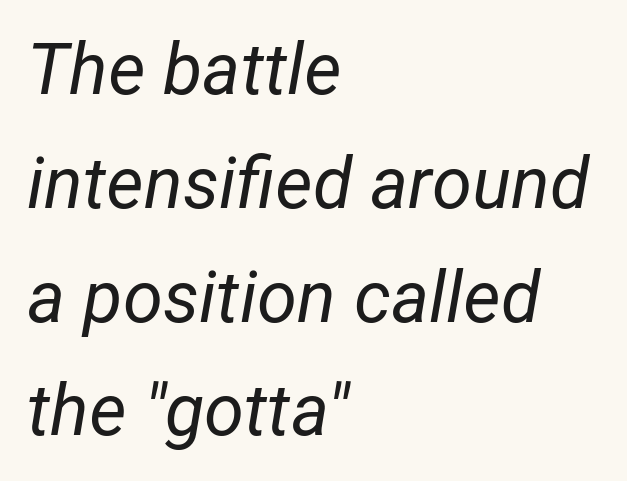
Think standard paragraph weight, or any step lighter than that. The lettering tilts uniformly, giving the passage an italic look. This rendering leaves character spacing at its baseline value. Line beginnings align vertically; line endings do not.
